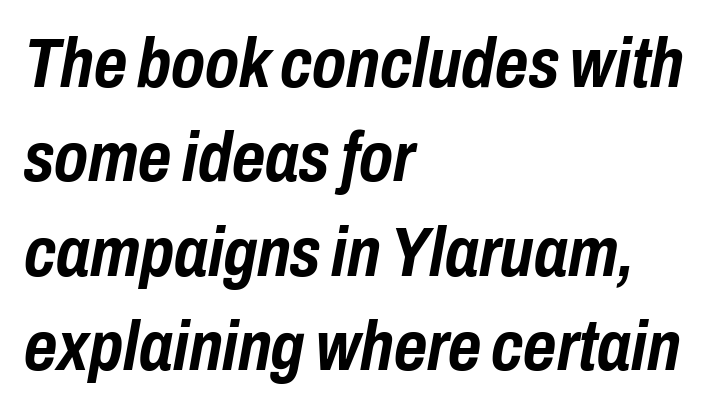
Q: Is the text bold? A: Yes.
Q: Is the text italic (slanted)? A: Yes, it leans right by about 10 degrees.
Q: Is the text underlined? A: No.
Q: How is the paragraph aligned? A: Left-aligned.
Q: Is the spacing between letters normal or unusually wide? A: Normal.
Q: Is the spacing between lines tight, normal or loose? A: Normal.
Q: Width (condensed, normal, or wide)? A: Condensed.
Q: Stroke contrast? A: Low.
Q: x-height? A: Medium.
Q: Monospaced? A: No.
